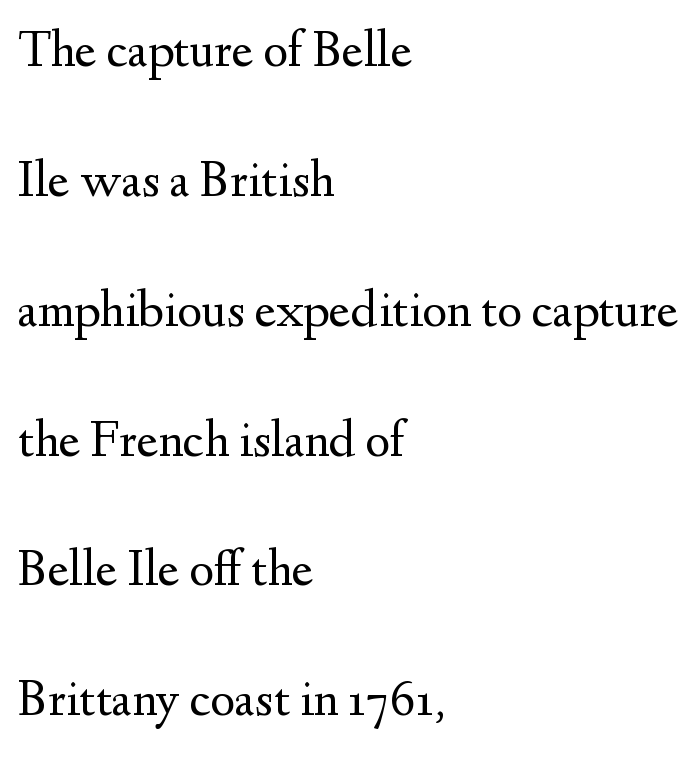
The image shows 53 px regular-weight serif type, upright; set left-aligned, loose line spacing (2.45x), normal letter spacing, not underlined; medium stroke contrast and a small x-height.
